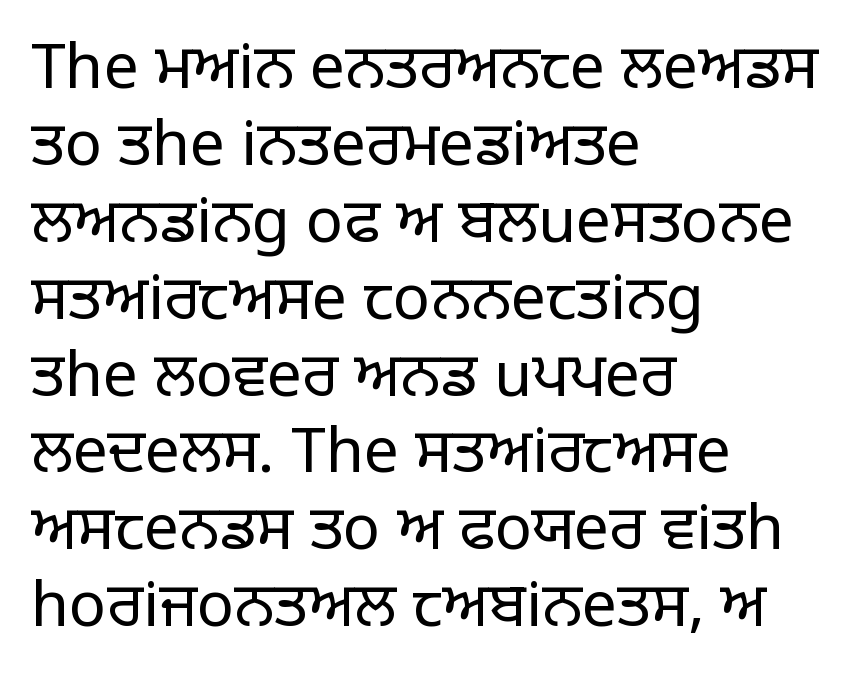
Notice how the passage keeps a crisp vertical edge on the left only. Grotesque or geometric, the face here clearly has no serifs. Nope, not italic — everything's standing straight. Each letter keeps its own natural width here, so spacing adapts to shape. Type without underlining. Students, note that the glyphs here touch the page at normal intervals.
